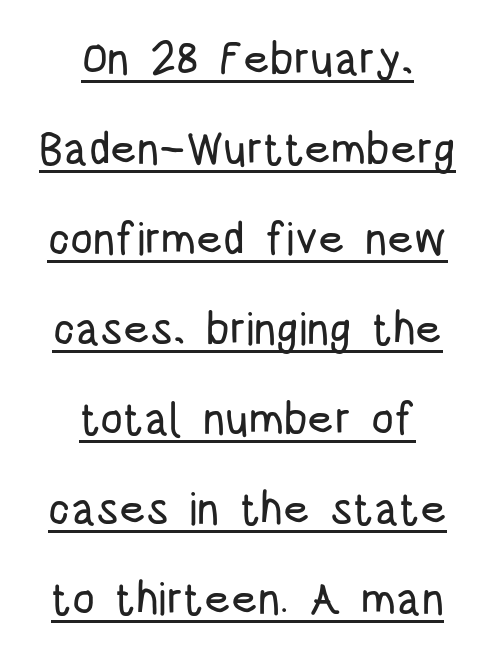
The image shows 45 px condensed sans-serif type, upright; set centered, loose line spacing (2.0x), normal letter spacing, underlined; low stroke contrast and a large x-height.
